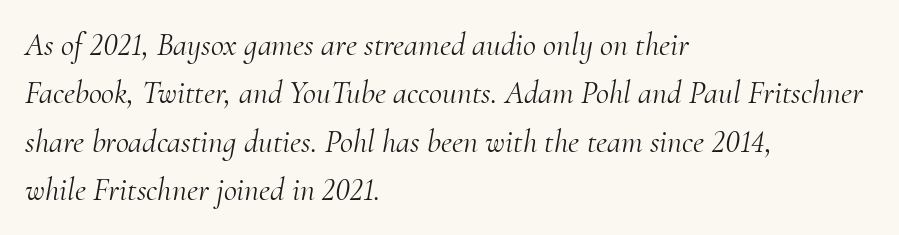
Q: Is the text bold? A: No.
Q: Is the text italic (slanted)? A: Yes, it leans right by about 10 degrees.
Q: Is the typeface a serif or a sans-serif typeface? A: Serif.
Q: Is the text underlined? A: No.
Q: How is the paragraph aligned? A: Left-aligned.
Q: Is the spacing between letters normal or unusually wide? A: Normal.
Q: Is the spacing between lines tight, normal or loose? A: Normal.
Q: Width (condensed, normal, or wide)? A: Normal.
Q: Stroke contrast? A: Medium.
Q: x-height? A: Small.
Q: Monospaced? A: No.
